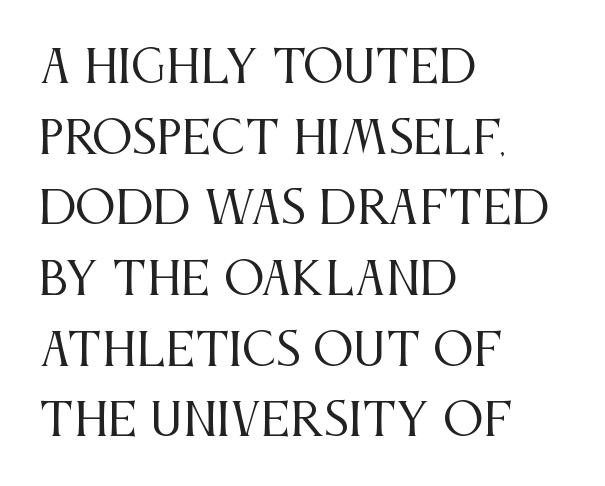
Unlike italic type, these characters show no tilt at all. The text was rendered using a seriffed face with decorative stroke endings. Underlining? Definitely not there. Is there much room between lines? A standard amount, neither cramped nor airy.
